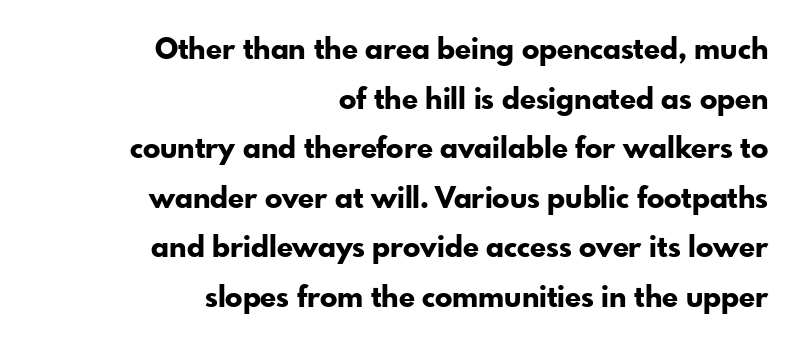
{"serif": "no", "italic": "no", "bold": "yes", "weight": "bold", "width": "normal", "stroke_contrast": "low", "x_height": "small", "monospaced": "no", "underline": "no", "align": "right", "line_spacing_ratio": 1.71, "letter_spacing": "normal", "letter_spacing_em": 0.0, "glyph_px": 29}
